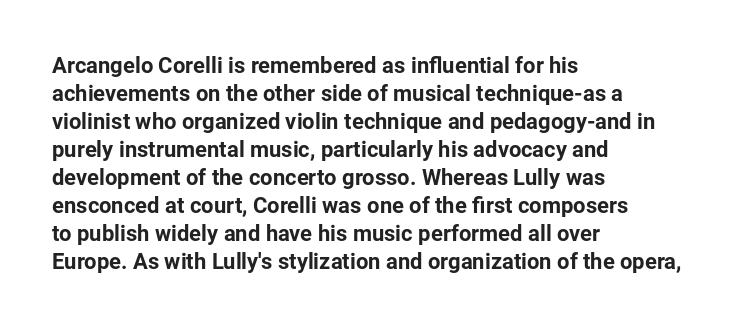
The image shows 22 px bold type, upright; set left-aligned, normal line spacing (1.27x), normal letter spacing, not underlined.
